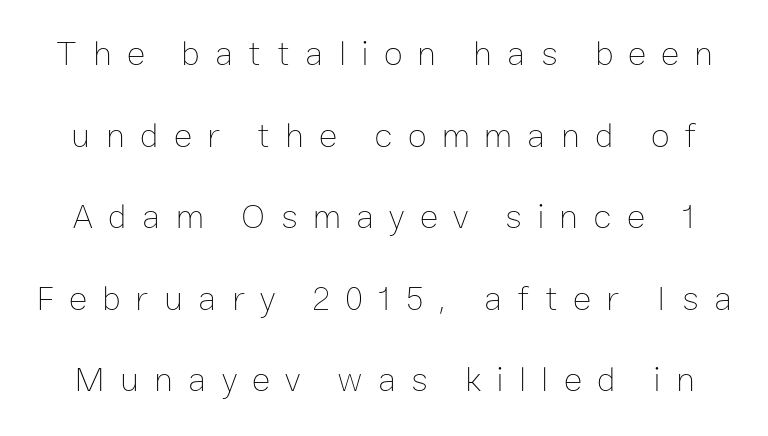
Q: Is the text bold? A: No.
Q: Is the text italic (slanted)? A: No, it is upright.
Q: Is the text underlined? A: No.
Q: Is the spacing between letters normal or unusually wide? A: Unusually wide.
Q: Is the spacing between lines tight, normal or loose? A: Loose.
Q: Width (condensed, normal, or wide)? A: Normal.
Q: Stroke contrast? A: Low.
Q: x-height? A: Medium.
Q: Monospaced? A: No.
